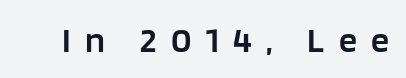
{"serif": "no", "italic": "no", "bold": "semi", "weight": "semibold", "width": "normal", "stroke_contrast": "low", "x_height": "large", "monospaced": "no", "underline": "no", "letter_spacing": "wide", "letter_spacing_em": 0.4, "glyph_px": 36}
